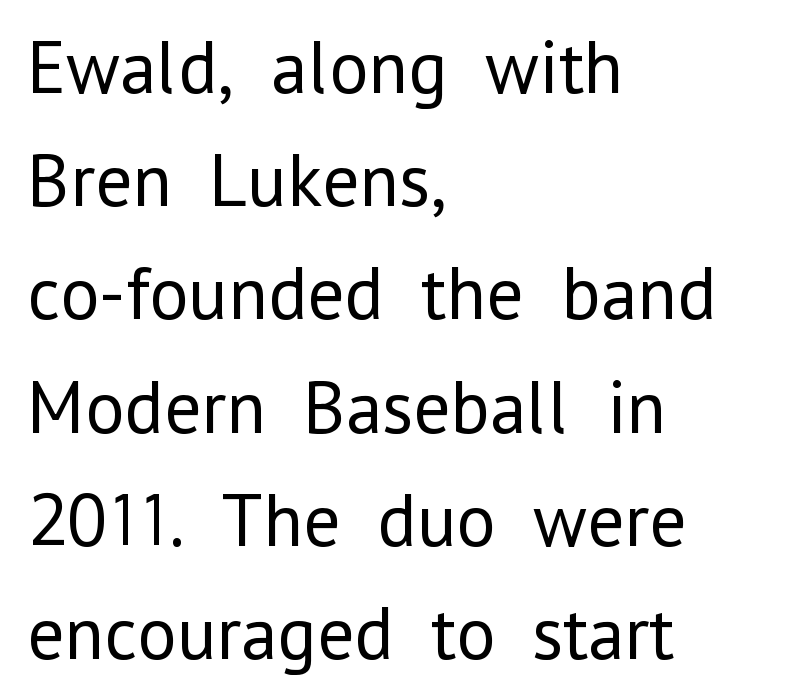
Q: Is the text bold? A: No.
Q: Is the text italic (slanted)? A: No, it is upright.
Q: Is the typeface a serif or a sans-serif typeface? A: Sans-serif.
Q: Is the text underlined? A: No.
Q: How is the paragraph aligned? A: Left-aligned.
Q: Is the spacing between letters normal or unusually wide? A: Normal.
Q: Is the spacing between lines tight, normal or loose? A: Normal.
Q: Width (condensed, normal, or wide)? A: Normal.
Q: Stroke contrast? A: Low.
Q: x-height? A: Medium.
Q: Monospaced? A: No.
